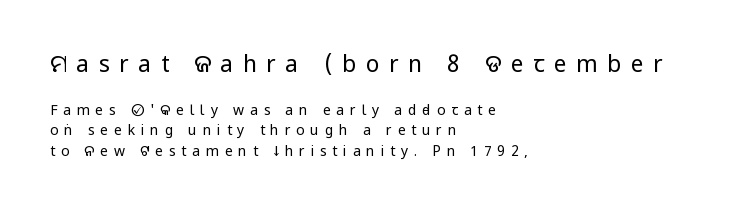
Vertically, the passage feels balanced, rows spaced as you'd expect. Compared with a centered layout, this one pins lines to the left instead. Descenders are the only things crossing below the line. The horizontal fit of the characters is loose and conspicuously gappy.
